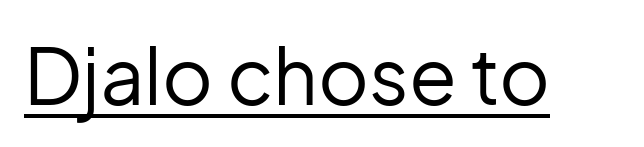
{"serif": "no", "italic": "no", "bold": "no", "weight": "regular", "width": "normal", "stroke_contrast": "low", "x_height": "medium", "monospaced": "no", "underline": "yes", "letter_spacing": "normal", "letter_spacing_em": 0.0, "glyph_px": 78}
